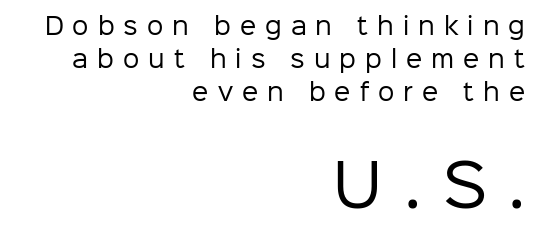
This sample has the flowing, uneven cadence of proportional lettering. Characters remain perfectly vertical along every line. Nobody drew a line under any word here. Reading top to bottom, the characters get bigger at the block break. Each word looks stretched out because of the extra space between its letters. Vertical stems look standard width or narrower in stroke.
